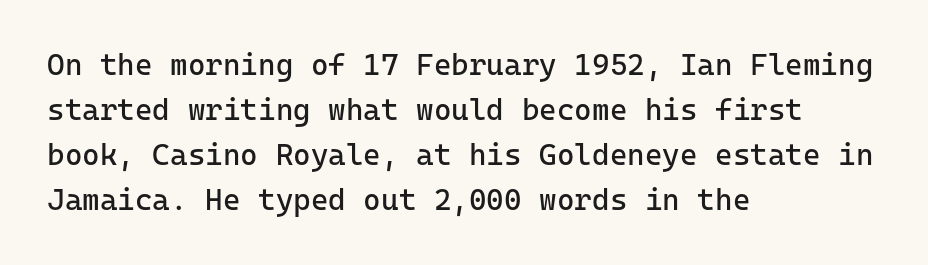
{"serif": "no", "italic": "no", "bold": "no", "weight": "regular", "width": "normal", "stroke_contrast": "low", "x_height": "medium", "monospaced": "yes", "underline": "no", "align": "left", "line_spacing": "normal", "line_spacing_ratio": 1.5, "letter_spacing": "normal", "letter_spacing_em": 0.0, "glyph_px": 30}
